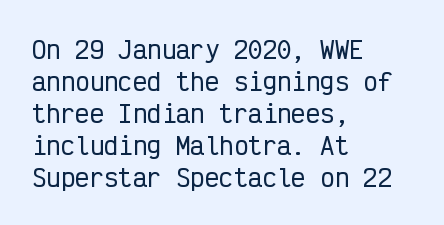
No italicization has been applied; the sample stays upright. The vertical gap from one line to the next is medium. Standard letterfit; no display-style spreading of the glyphs. The passage is arranged the way most books set body copy — flush left. Rule under the text: the space is simply empty.
